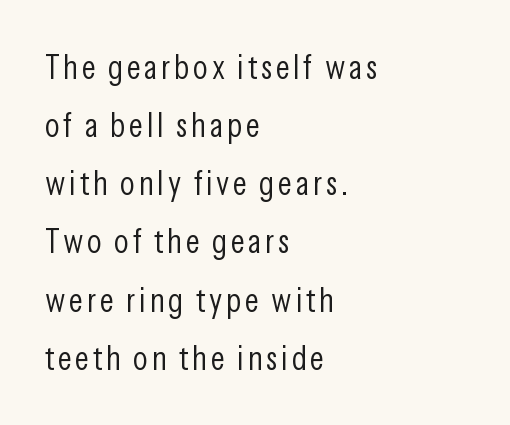
{"serif": "no", "italic": "no", "bold": "no", "weight": "light", "width": "condensed", "stroke_contrast": "low", "x_height": "medium", "monospaced": "no", "underline": "no", "align": "left", "line_spacing_ratio": 1.71, "glyph_px": 34}
